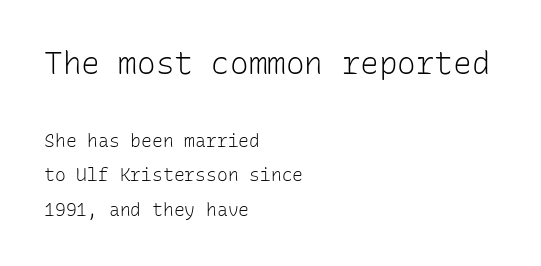
The image shows 31 px light sans-serif type, upright, monospaced; set left-aligned, loose line spacing (1.93x), normal letter spacing, not underlined; the first (top) block is 1.72x larger; low stroke contrast and a medium x-height.
